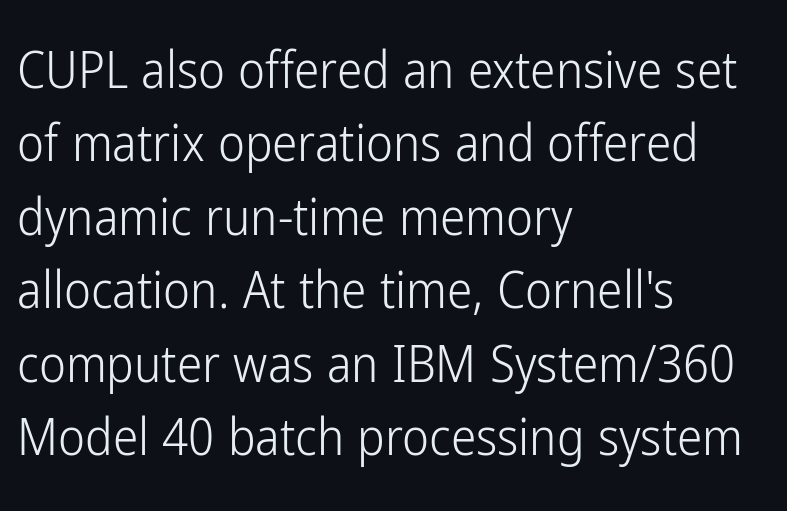
{"serif": "no", "italic": "no", "bold": "no", "weight": "light", "width": "condensed", "stroke_contrast": "low", "x_height": "medium", "monospaced": "no", "underline": "no", "align": "left", "line_spacing": "normal", "line_spacing_ratio": 1.44, "letter_spacing": "normal", "letter_spacing_em": 0.0, "glyph_px": 51}
